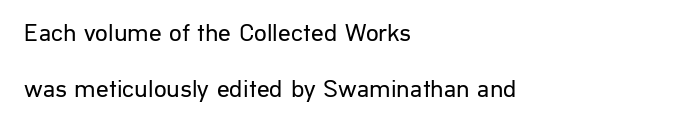
{"italic": "no", "bold": "no", "underline": "no", "align": "left", "line_spacing": "loose", "line_spacing_ratio": 2.24, "letter_spacing": "normal", "letter_spacing_em": 0.0, "glyph_px": 25}
